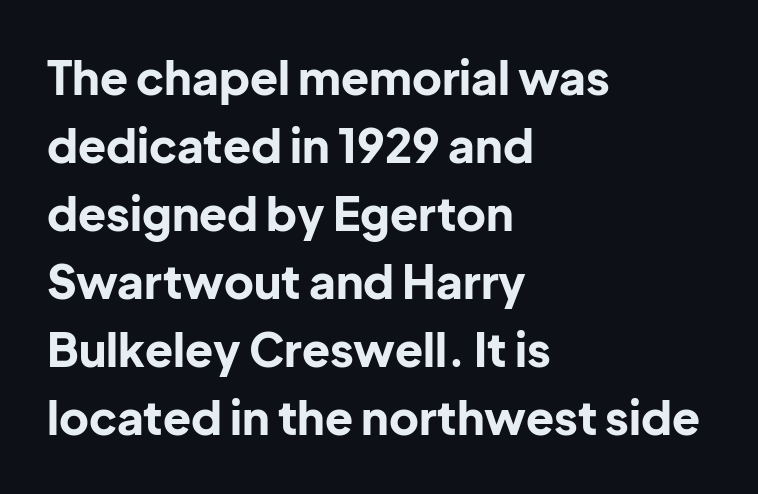
{"serif": "no", "italic": "no", "bold": "yes", "weight": "bold", "width": "normal", "stroke_contrast": "low", "x_height": "medium", "monospaced": "no", "underline": "no", "align": "left", "line_spacing": "normal", "line_spacing_ratio": 1.48, "letter_spacing": "normal", "letter_spacing_em": 0.0, "glyph_px": 46}
